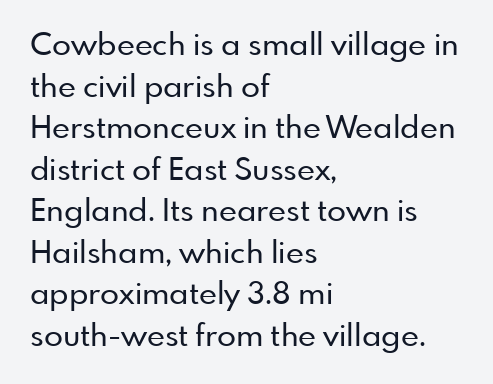
Q: Is the text italic (slanted)? A: No, it is upright.
Q: Is the typeface a serif or a sans-serif typeface? A: Sans-serif.
Q: Is the text underlined? A: No.
Q: How is the paragraph aligned? A: Left-aligned.
Q: Is the spacing between letters normal or unusually wide? A: Normal.
Q: Is the spacing between lines tight, normal or loose? A: Normal.
Q: Width (condensed, normal, or wide)? A: Normal.
Q: Stroke contrast? A: Low.
Q: x-height? A: Small.
Q: Monospaced? A: No.
